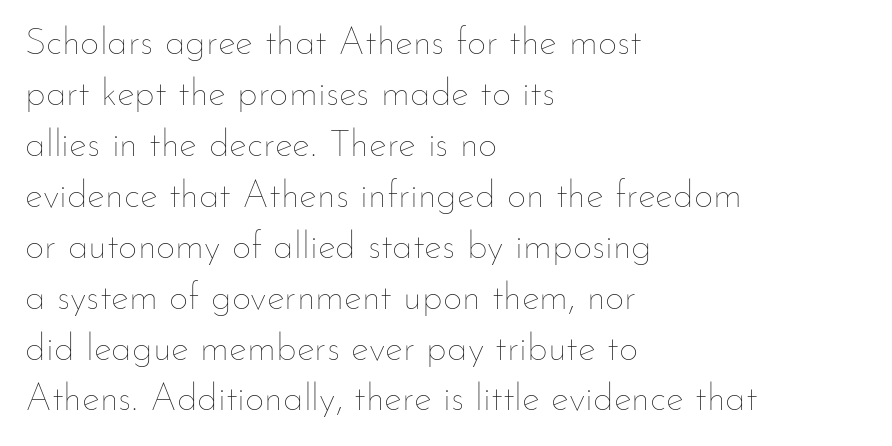
The image shows 38 px thin type, upright; set left-aligned, normal line spacing (1.34x), normal letter spacing, not underlined; low stroke contrast and a small x-height.
